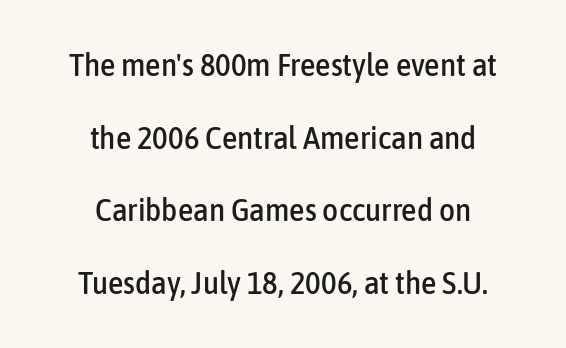
This is the regular roman posture of the typeface. Varying glyph widths throughout — classic text-font behaviour. Underlining? Definitely not there. Horizontal bands of white between lines are thick stripes. Typographically, this falls in the sans-serif category. Teacher's note: observe the equal gaps on both sides — that is centered alignment.
